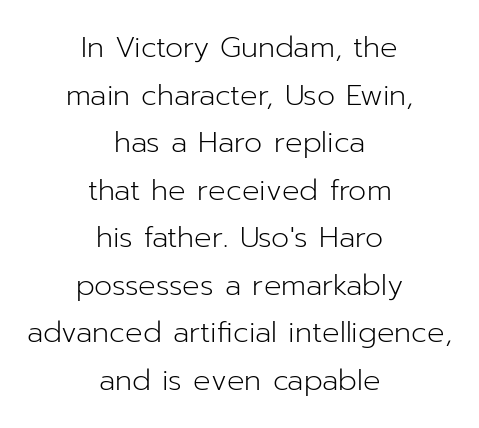
The image shows 29 px light sans-serif type, upright; set centered, normal line spacing (1.64x), normal letter spacing, not underlined; low stroke contrast and a medium x-height.
